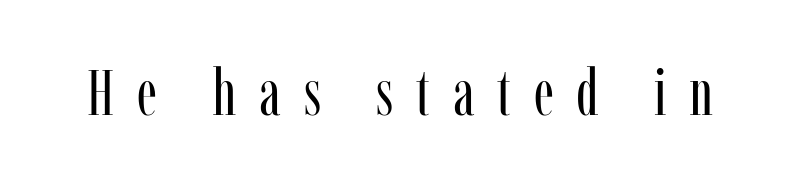
{"serif": "yes", "italic": "no", "bold": "no", "weight": "regular", "width": "condensed", "stroke_contrast": "low", "x_height": "medium", "monospaced": "no", "underline": "no", "letter_spacing": "wide", "letter_spacing_em": 0.35, "glyph_px": 65}
